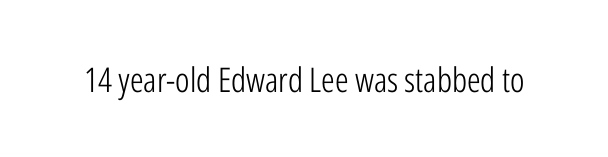
Q: Is the text bold? A: No.
Q: Is the text italic (slanted)? A: No, it is upright.
Q: Is the typeface a serif or a sans-serif typeface? A: Sans-serif.
Q: Is the text underlined? A: No.
Q: Is the spacing between letters normal or unusually wide? A: Normal.
Q: Width (condensed, normal, or wide)? A: Condensed.
Q: Stroke contrast? A: Low.
Q: x-height? A: Medium.
Q: Monospaced? A: No.
